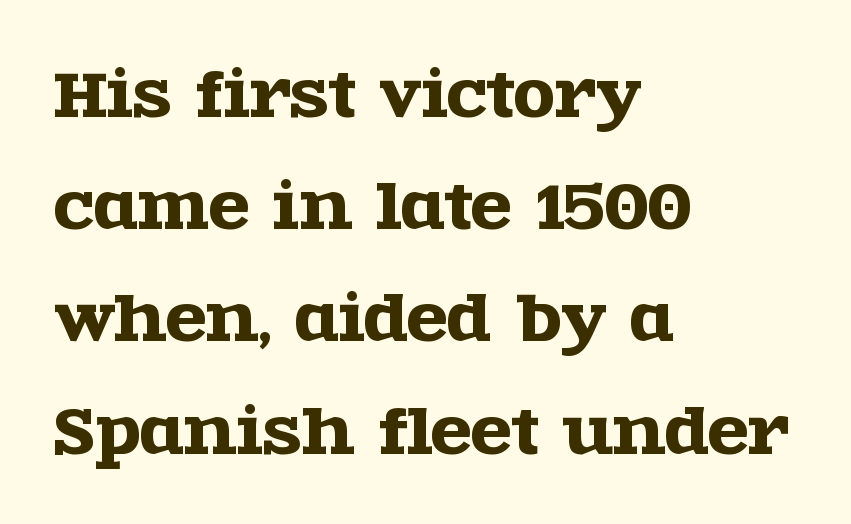
Look at the bottom of the vertical strokes: they flare into serifs here. The typography opts for an upright posture over an oblique one. Here the designer chose a conventional face with non-uniform glyph widths. The letterforms sit shoulder to shoulder at normal distance. The paragraph shown leans on its left margin. Glance below the letters and you will spot only blank space.
